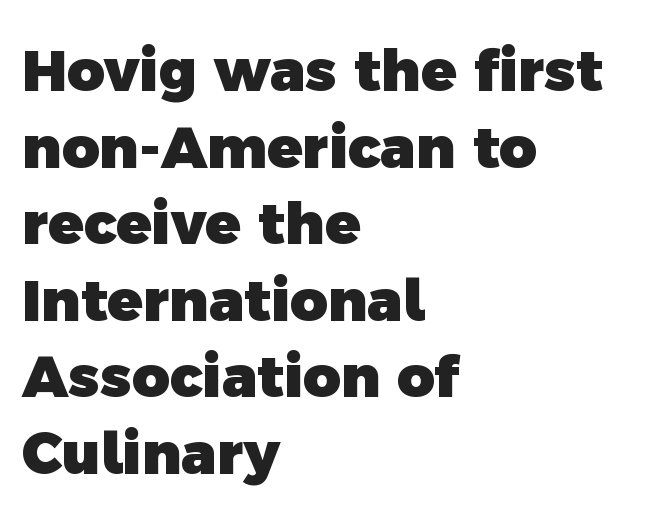
The image shows 58 px heavy sans-serif type; set left-aligned, normal line spacing (1.32x), normal letter spacing, not underlined; a medium x-height.
